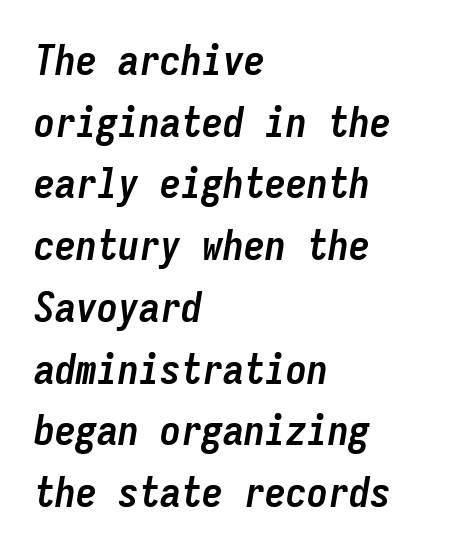
{"italic": "yes", "lean": "right", "slant_degrees": 9, "bold": "yes", "weight": "semibold", "width": "condensed", "stroke_contrast": "low", "x_height": "medium", "monospaced": "yes", "underline": "no", "align": "left", "line_spacing": "normal", "line_spacing_ratio": 1.47, "letter_spacing": "normal", "letter_spacing_em": 0.0, "glyph_px": 42}
